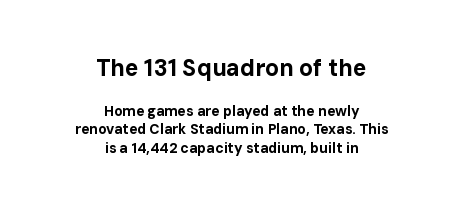
The image shows 23 px bold type, upright; set centered, normal line spacing (1.32x), normal letter spacing, not underlined; the first (top) block is 1.64x larger.
